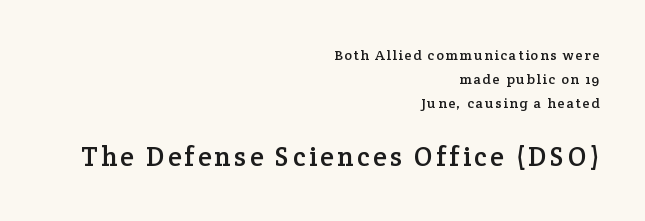
Q: Is the text italic (slanted)? A: No, it is upright.
Q: Is the text underlined? A: No.
Q: How is the paragraph aligned? A: Right-aligned.
Q: Which block of text is set in a larger size, the first (top) or the second (bottom)? A: The second (bottom) one.
